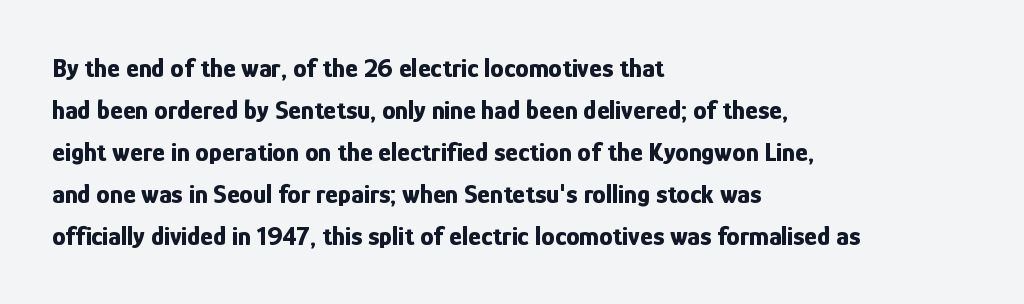
The image shows 27 px bold type, upright; set left-aligned, normal line spacing (1.56x), normal letter spacing, not underlined.
